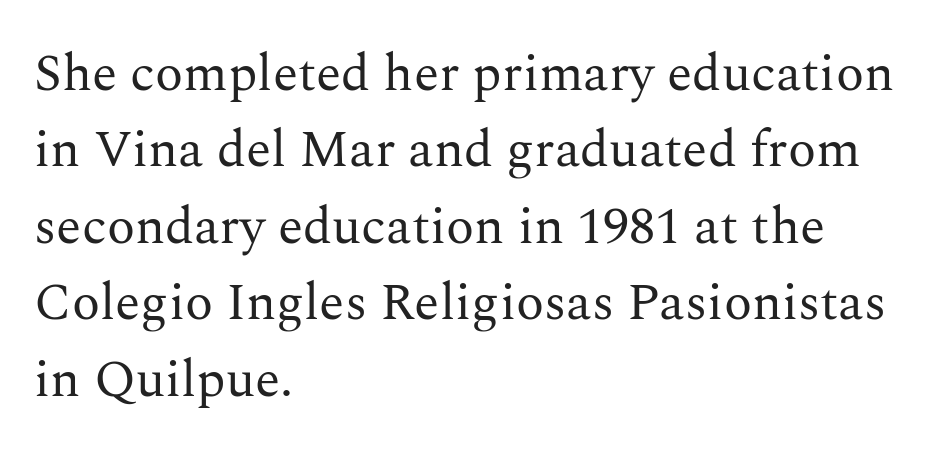
Tall strokes in this sample are plumb rather than angled. Type without underlining. The letters carry serifs — small finishing strokes at the ends of their stems. The font sits on the lighter half of the weight spectrum, regular included. How are the letters spaced? Ordinarily, with no added tracking. The line-height multiplier appears to be the usual default.
